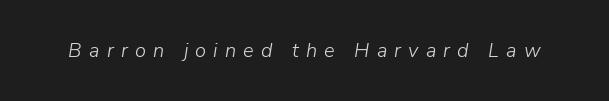
The image shows 20 px text type, italic (leaning right); set unusually wide letter spacing (+0.36 em), not underlined.
